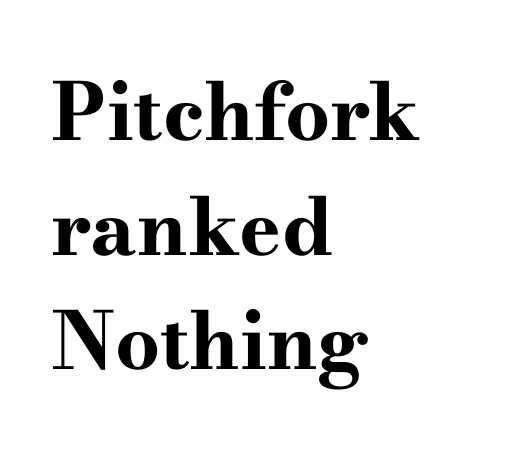
Q: Is the text bold? A: Yes.
Q: Is the text italic (slanted)? A: No, it is upright.
Q: Is the typeface a serif or a sans-serif typeface? A: Serif.
Q: Is the text underlined? A: No.
Q: How is the paragraph aligned? A: Left-aligned.
Q: Is the spacing between letters normal or unusually wide? A: Normal.
Q: Is the spacing between lines tight, normal or loose? A: Normal.
Q: Width (condensed, normal, or wide)? A: Wide.
Q: Stroke contrast? A: High.
Q: x-height? A: Small.
Q: Monospaced? A: No.
